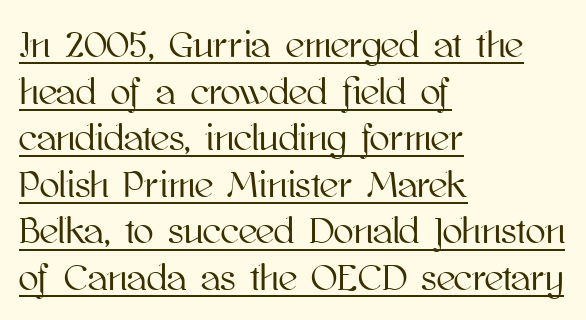
Q: Is the text italic (slanted)? A: No, it is upright.
Q: Is the text underlined? A: Yes.
Q: How is the paragraph aligned? A: Left-aligned.
Q: Is the spacing between letters normal or unusually wide? A: Normal.
Q: Is the spacing between lines tight, normal or loose? A: Normal.
Q: Width (condensed, normal, or wide)? A: Normal.
Q: Stroke contrast? A: High.
Q: x-height? A: Medium.
Q: Monospaced? A: No.
